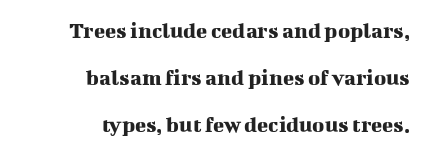
Q: Is the text italic (slanted)? A: No, it is upright.
Q: Is the text underlined? A: No.
Q: How is the paragraph aligned? A: Right-aligned.
Q: Is the spacing between letters normal or unusually wide? A: Normal.
Q: Is the spacing between lines tight, normal or loose? A: Loose.
